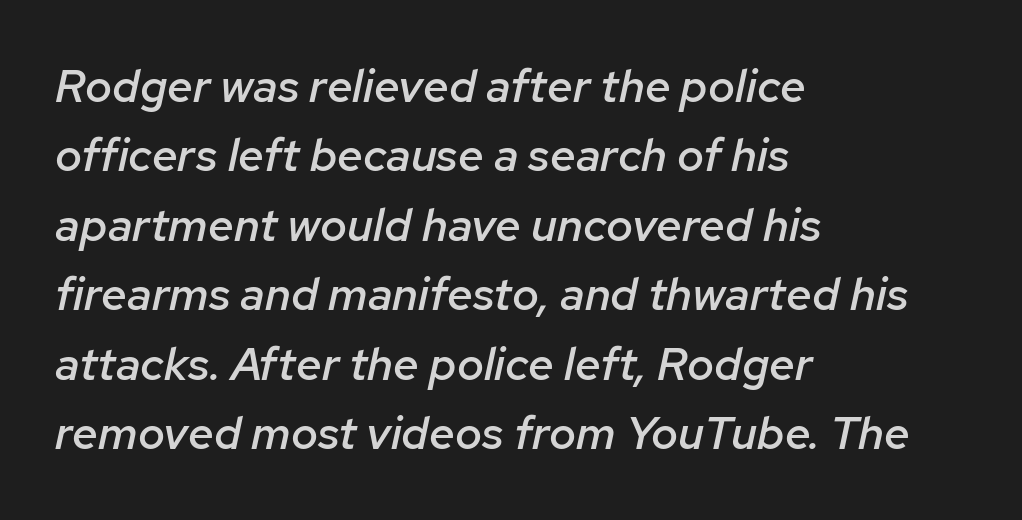
{"italic": "yes", "lean": "right", "slant_degrees": 12, "bold": "semi", "weight": "semibold", "width": "normal", "stroke_contrast": "low", "x_height": "medium", "monospaced": "no", "underline": "no", "align": "left", "line_spacing": "normal", "line_spacing_ratio": 1.51, "letter_spacing": "normal", "letter_spacing_em": 0.0, "glyph_px": 46}
